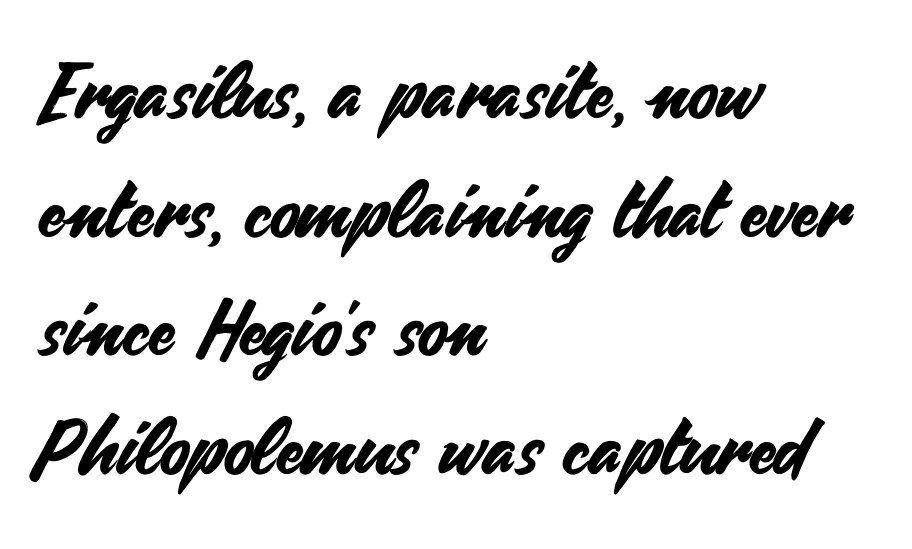
Q: Is the text italic (slanted)? A: Yes.
Q: Is the typeface a serif or a sans-serif typeface? A: Sans-serif.
Q: Is the text underlined? A: No.
Q: How is the paragraph aligned? A: Left-aligned.
Q: Is the spacing between letters normal or unusually wide? A: Normal.
Q: Is the spacing between lines tight, normal or loose? A: Normal.
Q: Width (condensed, normal, or wide)? A: Normal.
Q: Stroke contrast? A: Medium.
Q: x-height? A: Small.
Q: Monospaced? A: No.
